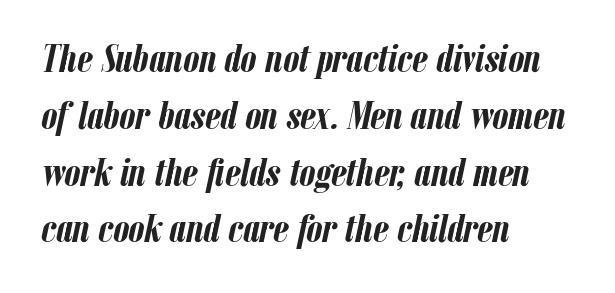
Q: Is the text bold? A: Yes.
Q: Is the text italic (slanted)? A: Yes, it leans right by about 12 degrees.
Q: Is the text underlined? A: No.
Q: How is the paragraph aligned? A: Left-aligned.
Q: Is the spacing between letters normal or unusually wide? A: Normal.
Q: Is the spacing between lines tight, normal or loose? A: Normal.
Q: Width (condensed, normal, or wide)? A: Condensed.
Q: Stroke contrast? A: Low.
Q: x-height? A: Medium.
Q: Monospaced? A: No.
